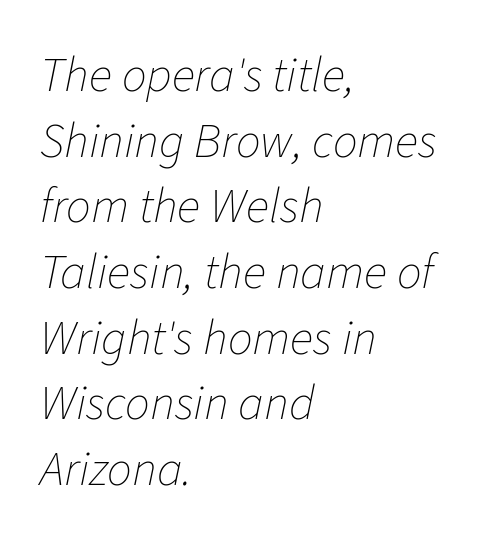
The image shows 49 px thin type, italic (leaning right); set left-aligned, normal line spacing (1.34x), normal letter spacing, not underlined; low stroke contrast and a medium x-height.
